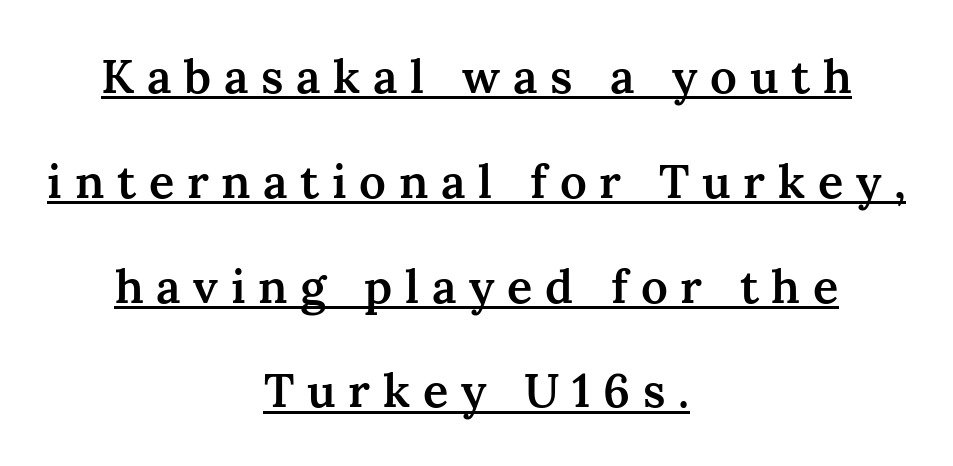
Q: Is the text bold? A: Semi-bold.
Q: Is the text italic (slanted)? A: No, it is upright.
Q: Is the typeface a serif or a sans-serif typeface? A: Serif.
Q: Is the text underlined? A: Yes.
Q: How is the paragraph aligned? A: Centered.
Q: Is the spacing between letters normal or unusually wide? A: Unusually wide.
Q: Is the spacing between lines tight, normal or loose? A: Loose.
Q: Width (condensed, normal, or wide)? A: Normal.
Q: Stroke contrast? A: Medium.
Q: x-height? A: Medium.
Q: Monospaced? A: No.
